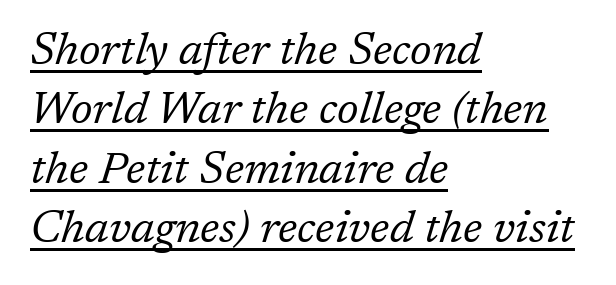
The image shows 45 px regular-weight serif type, italic (leaning right); set left-aligned, normal line spacing (1.32x), normal letter spacing, underlined; low stroke contrast and a medium x-height.
